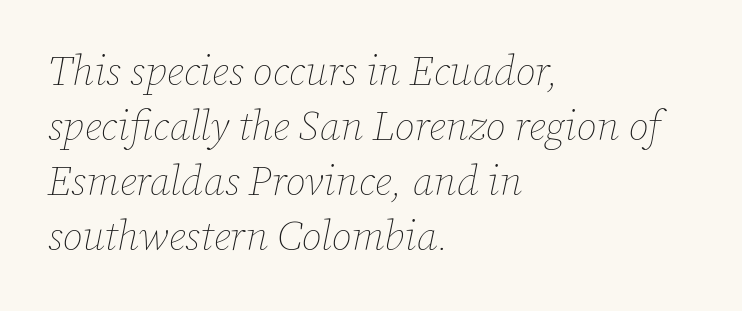
{"italic": "yes", "lean": "right", "slant_degrees": 12, "bold": "no", "weight": "thin", "width": "normal", "stroke_contrast": "low", "x_height": "medium", "monospaced": "no", "underline": "no", "align": "left", "line_spacing": "normal", "line_spacing_ratio": 1.34, "letter_spacing": "normal", "letter_spacing_em": 0.0, "glyph_px": 41}
